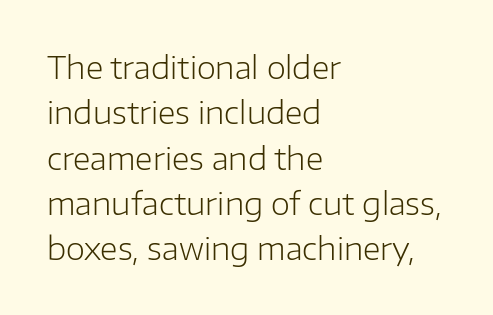
{"serif": "no", "italic": "no", "bold": "no", "weight": "light", "width": "normal", "stroke_contrast": "low", "x_height": "medium", "monospaced": "no", "underline": "no", "align": "left", "line_spacing": "normal", "line_spacing_ratio": 1.46, "letter_spacing": "normal", "letter_spacing_em": 0.0, "glyph_px": 31}
